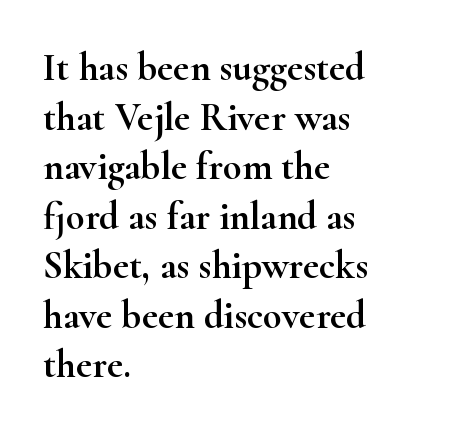
{"serif": "yes", "italic": "no", "width": "wide", "stroke_contrast": "high", "x_height": "small", "monospaced": "no", "underline": "no", "align": "left", "line_spacing": "normal", "line_spacing_ratio": 1.27, "letter_spacing": "normal", "letter_spacing_em": 0.0, "glyph_px": 39}
